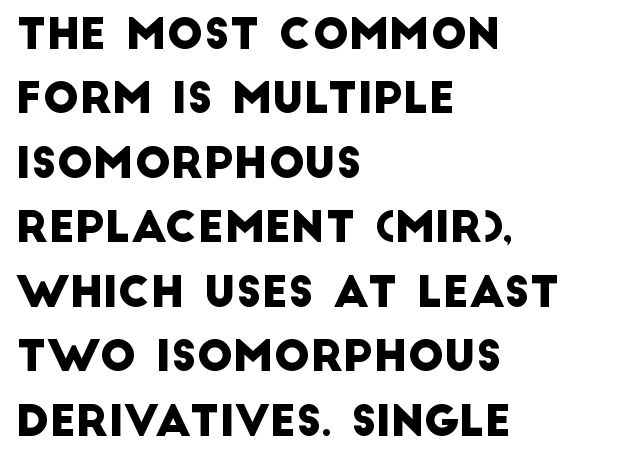
Q: Is the typeface a serif or a sans-serif typeface? A: Sans-serif.
Q: Is the text underlined? A: No.
Q: How is the paragraph aligned? A: Left-aligned.
Q: Is the spacing between letters normal or unusually wide? A: Normal.
Q: Is the spacing between lines tight, normal or loose? A: Normal.
Q: Width (condensed, normal, or wide)? A: Normal.
Q: Stroke contrast? A: Low.
Q: x-height? A: Large.
Q: Monospaced? A: No.
